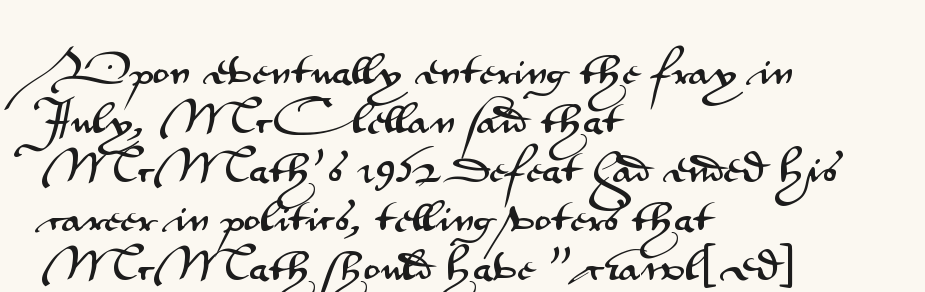
Q: Is the text italic (slanted)? A: Yes.
Q: Is the typeface a serif or a sans-serif typeface? A: Sans-serif.
Q: Is the text underlined? A: No.
Q: How is the paragraph aligned? A: Left-aligned.
Q: Is the spacing between letters normal or unusually wide? A: Normal.
Q: Is the spacing between lines tight, normal or loose? A: Normal.
Q: Width (condensed, normal, or wide)? A: Wide.
Q: Stroke contrast? A: Medium.
Q: x-height? A: Small.
Q: Monospaced? A: No.
